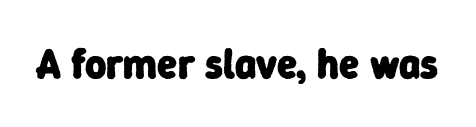
{"serif": "no", "bold": "yes", "weight": "heavy", "width": "normal", "stroke_contrast": "low", "x_height": "medium", "monospaced": "no", "underline": "no", "letter_spacing": "normal", "letter_spacing_em": 0.0, "glyph_px": 41}
